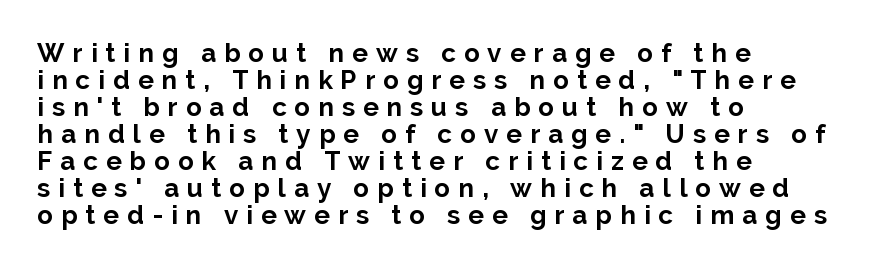
The image shows 26 px bold type, upright; set left-aligned, tight line spacing (1.04x), unusually wide letter spacing (+0.31 em), not underlined.
